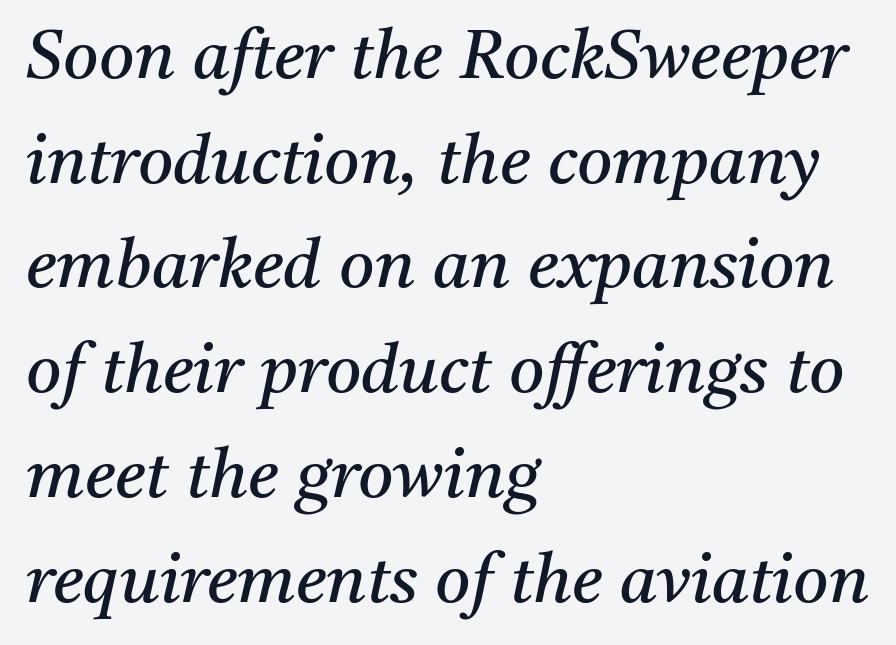
{"serif": "yes", "italic": "yes", "lean": "right", "slant_degrees": 11, "bold": "no", "weight": "regular", "width": "normal", "stroke_contrast": "medium", "x_height": "medium", "monospaced": "no", "underline": "no", "align": "left", "line_spacing": "normal", "line_spacing_ratio": 1.54, "letter_spacing": "normal", "letter_spacing_em": 0.0, "glyph_px": 68}
